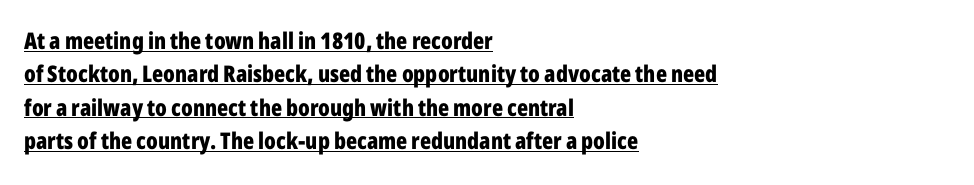
Q: Is the text bold? A: Yes.
Q: Is the text italic (slanted)? A: No, it is upright.
Q: Is the text underlined? A: Yes.
Q: How is the paragraph aligned? A: Left-aligned.
Q: Is the spacing between letters normal or unusually wide? A: Normal.
Q: Is the spacing between lines tight, normal or loose? A: Normal.
